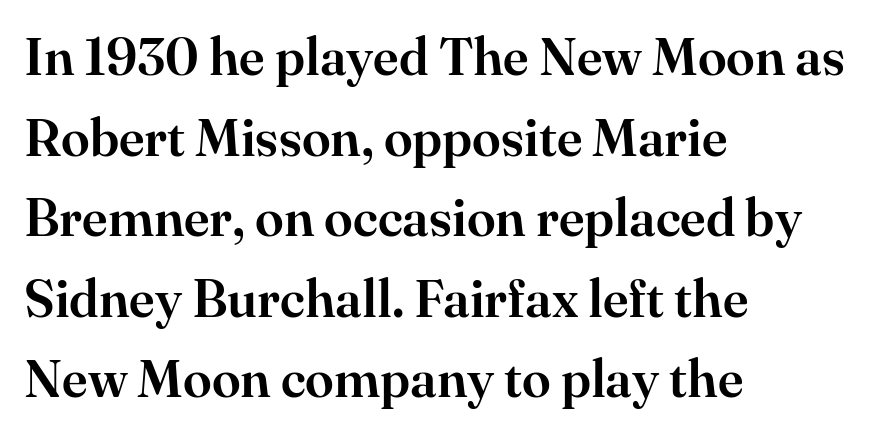
Q: Is the text italic (slanted)? A: No, it is upright.
Q: Is the typeface a serif or a sans-serif typeface? A: Serif.
Q: Is the text underlined? A: No.
Q: How is the paragraph aligned? A: Left-aligned.
Q: Is the spacing between letters normal or unusually wide? A: Normal.
Q: Is the spacing between lines tight, normal or loose? A: Normal.
Q: Width (condensed, normal, or wide)? A: Normal.
Q: Stroke contrast? A: High.
Q: x-height? A: Small.
Q: Monospaced? A: No.
